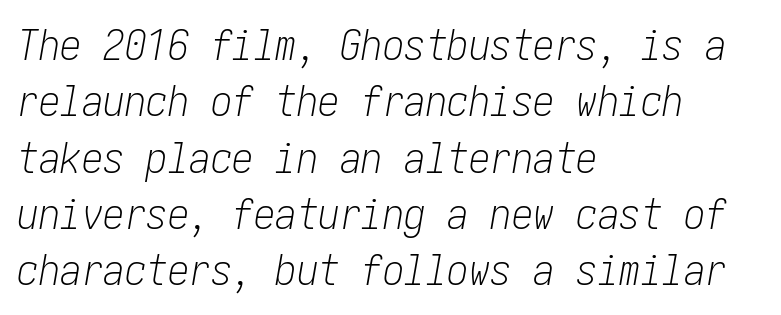
The weight tops out at a normal text grade. Italic: yes, the glyphs are oblique. The type is set solid horizontally, with unmodified tracking. A student would call this left alignment; a typographer would say flush left, rag right.
